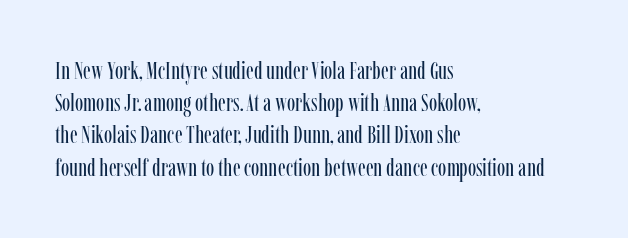
Q: Is the text bold? A: No.
Q: Is the text italic (slanted)? A: No, it is upright.
Q: Is the text underlined? A: No.
Q: How is the paragraph aligned? A: Left-aligned.
Q: Is the spacing between letters normal or unusually wide? A: Normal.
Q: Is the spacing between lines tight, normal or loose? A: Normal.
